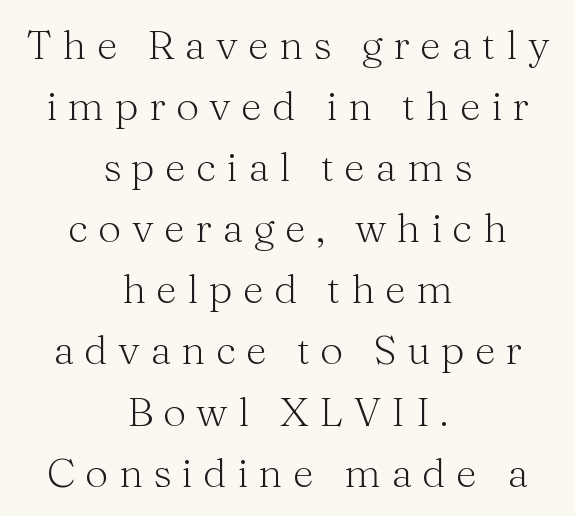
The image shows 41 px light serif type, upright; set centered, normal line spacing (1.49x), unusually wide letter spacing (+0.25 em), not underlined; medium stroke contrast and a medium x-height.
